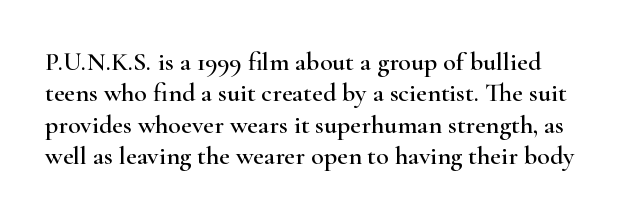
The image shows 26 px text type, upright; set line spacing 1.21x, normal letter spacing, not underlined.
